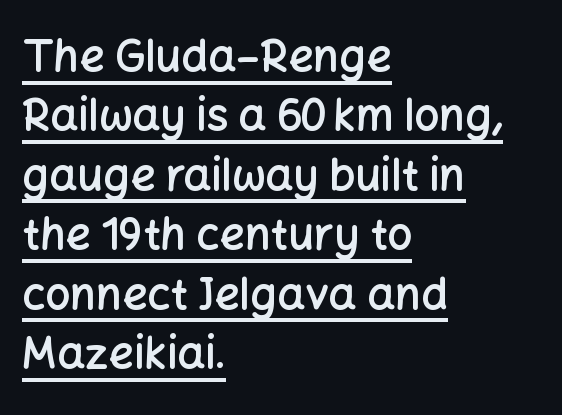
The image shows 44 px semibold sans-serif type, upright; set left-aligned, normal line spacing (1.35x), normal letter spacing, underlined; low stroke contrast and a medium x-height.
